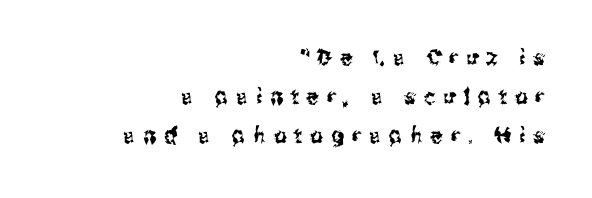
{"italic": "no", "underline": "no", "align": "right", "line_spacing_ratio": 1.78, "letter_spacing": "wide", "letter_spacing_em": 0.37, "glyph_px": 22}
